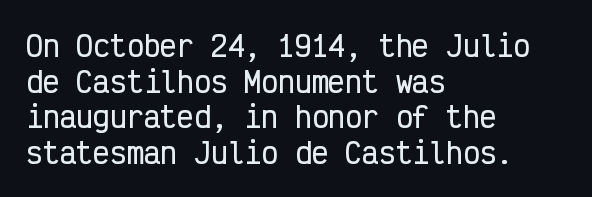
Serifs: no, the terminals of the letterforms are clean. Observe the ordinary spacing: letters are neighbours, not strangers. These lines were composed using upright roman letters. Is this a fixed-width face? Yes — each glyph sits in an identical cell. Vertically, the passage feels balanced, rows spaced as you'd expect.
